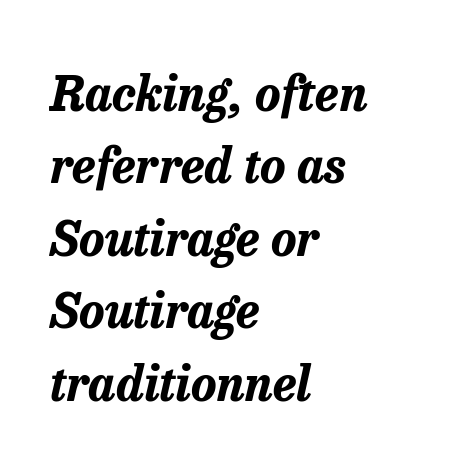
Q: Is the text bold? A: Yes.
Q: Is the text italic (slanted)? A: Yes, it leans right by about 13 degrees.
Q: Is the text underlined? A: No.
Q: How is the paragraph aligned? A: Left-aligned.
Q: Is the spacing between letters normal or unusually wide? A: Normal.
Q: Is the spacing between lines tight, normal or loose? A: Normal.
Q: Width (condensed, normal, or wide)? A: Normal.
Q: Stroke contrast? A: Low.
Q: x-height? A: Medium.
Q: Monospaced? A: No.
